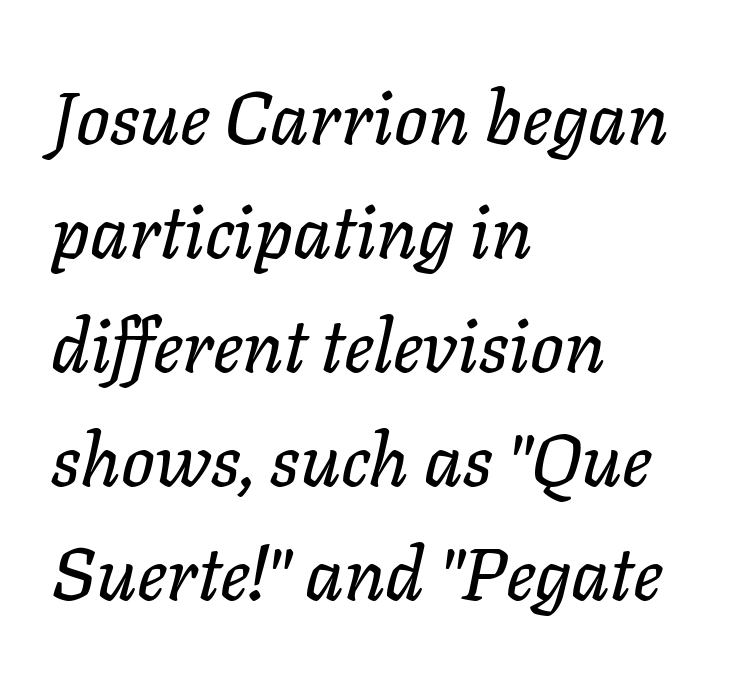
Q: Is the text italic (slanted)? A: Yes, it leans right by about 11 degrees.
Q: Is the text underlined? A: No.
Q: How is the paragraph aligned? A: Left-aligned.
Q: Is the spacing between letters normal or unusually wide? A: Normal.
Q: Is the spacing between lines tight, normal or loose? A: Normal.
Q: Width (condensed, normal, or wide)? A: Normal.
Q: Stroke contrast? A: Low.
Q: x-height? A: Medium.
Q: Monospaced? A: No.
